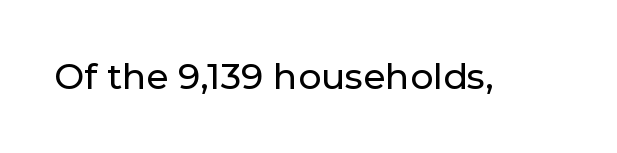
The image shows 36 px sans-serif type, upright; set normal letter spacing, not underlined; low stroke contrast and a medium x-height.
